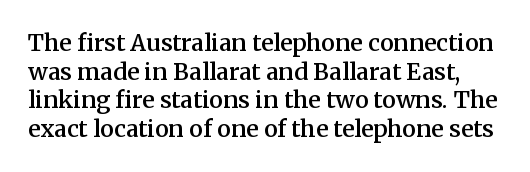
Moderately thickened strokes mark this as semibold type. The glyphs are unaccompanied by any horizontal stroke below them. The passage shown has conventional tracking throughout. This sample uses an upright cut, with every glyph sitting square on the baseline.
